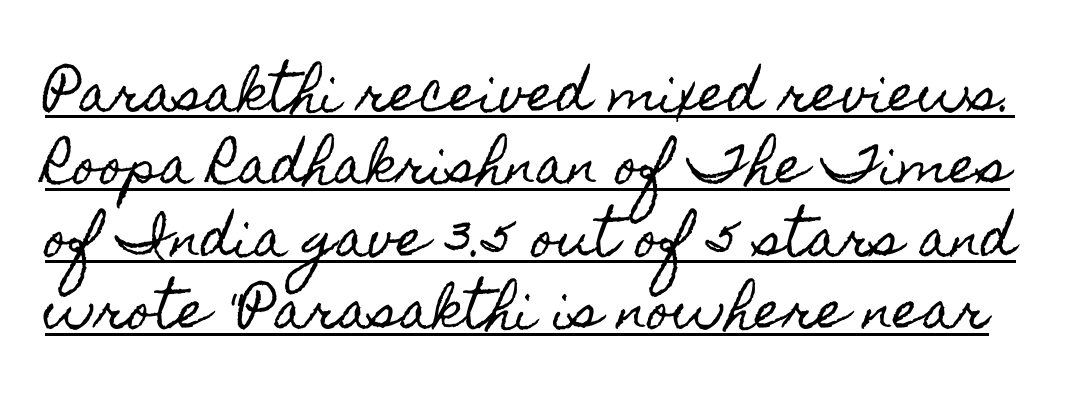
Q: Is the text italic (slanted)? A: Yes.
Q: Is the text underlined? A: Yes.
Q: Is the spacing between letters normal or unusually wide? A: Normal.
Q: Is the spacing between lines tight, normal or loose? A: Normal.
Q: Width (condensed, normal, or wide)? A: Condensed.
Q: x-height? A: Small.
Q: Monospaced? A: No.
